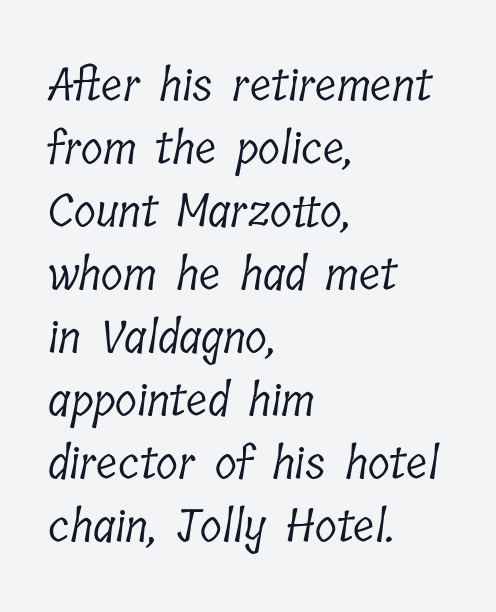
Stroke terminals: seriffed. If you measured baseline to baseline, you'd find a middling distance. Compared with typical body copy, the letter spacing here is the same. The string is rendered with underlining switched off. Visually the block forms a straight wall on the left and a jagged coastline on the right.
